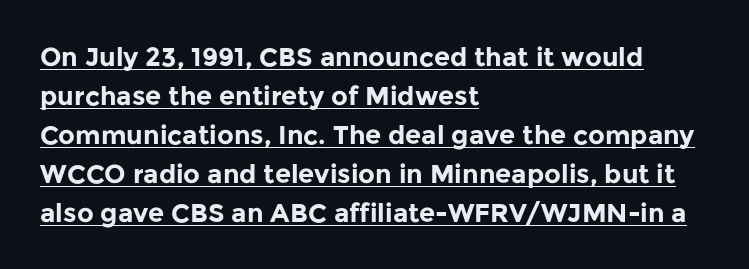
{"italic": "no", "bold": "yes", "underline": "yes", "align": "left", "line_spacing": "normal", "line_spacing_ratio": 1.5, "letter_spacing": "normal", "letter_spacing_em": 0.0, "glyph_px": 26}
